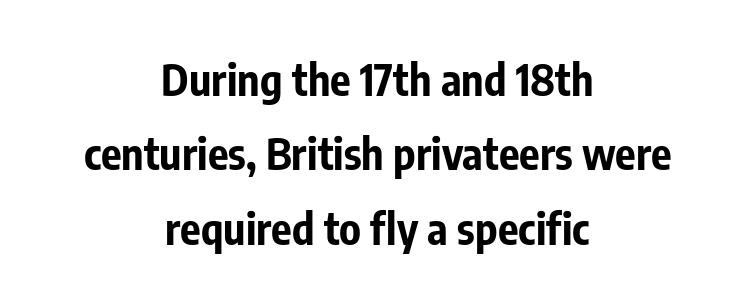
{"serif": "no", "italic": "no", "bold": "yes", "weight": "bold", "width": "condensed", "stroke_contrast": "low", "x_height": "medium", "monospaced": "no", "underline": "no", "align": "center", "line_spacing_ratio": 1.73, "letter_spacing": "normal", "letter_spacing_em": 0.0, "glyph_px": 43}
